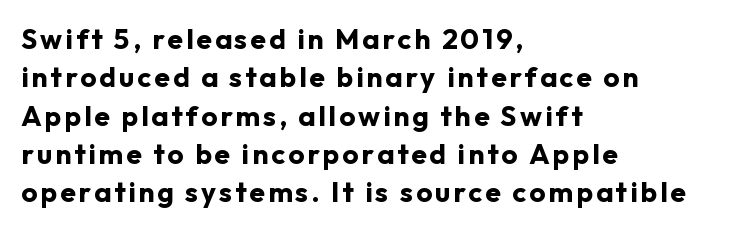
Q: Is the text bold? A: Yes.
Q: Is the text italic (slanted)? A: No, it is upright.
Q: Is the typeface a serif or a sans-serif typeface? A: Sans-serif.
Q: Is the text underlined? A: No.
Q: How is the paragraph aligned? A: Left-aligned.
Q: Is the spacing between lines tight, normal or loose? A: Normal.
Q: Width (condensed, normal, or wide)? A: Normal.
Q: Stroke contrast? A: Low.
Q: x-height? A: Medium.
Q: Monospaced? A: No.
